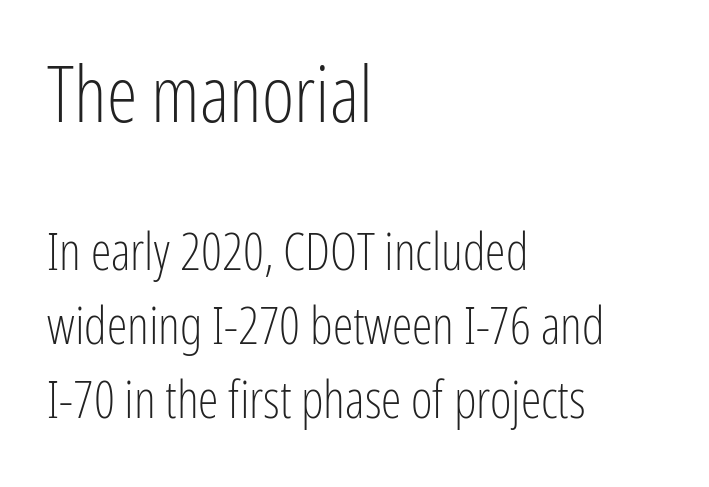
Characters remain perfectly vertical along every line. The passage shown is typed in a proportional face where columns would drift. Heft: none added — not bold. Caption: multi-line text, flush left, ragged right. Regular leading.
